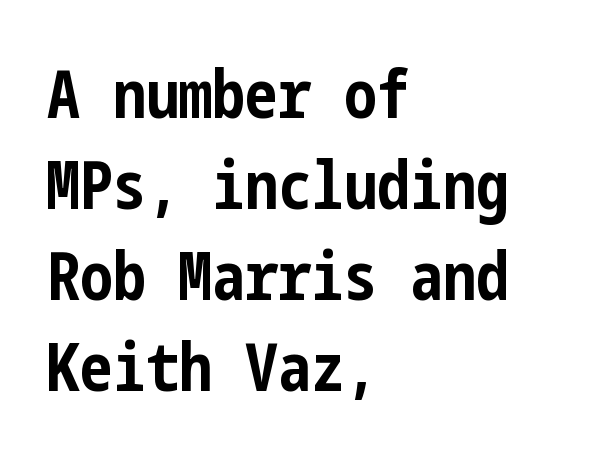
{"serif": "no", "italic": "no", "bold": "yes", "weight": "bold", "width": "condensed", "stroke_contrast": "low", "x_height": "medium", "underline": "no", "align": "left", "line_spacing": "normal", "line_spacing_ratio": 1.38, "letter_spacing": "normal", "letter_spacing_em": 0.0, "glyph_px": 66}
